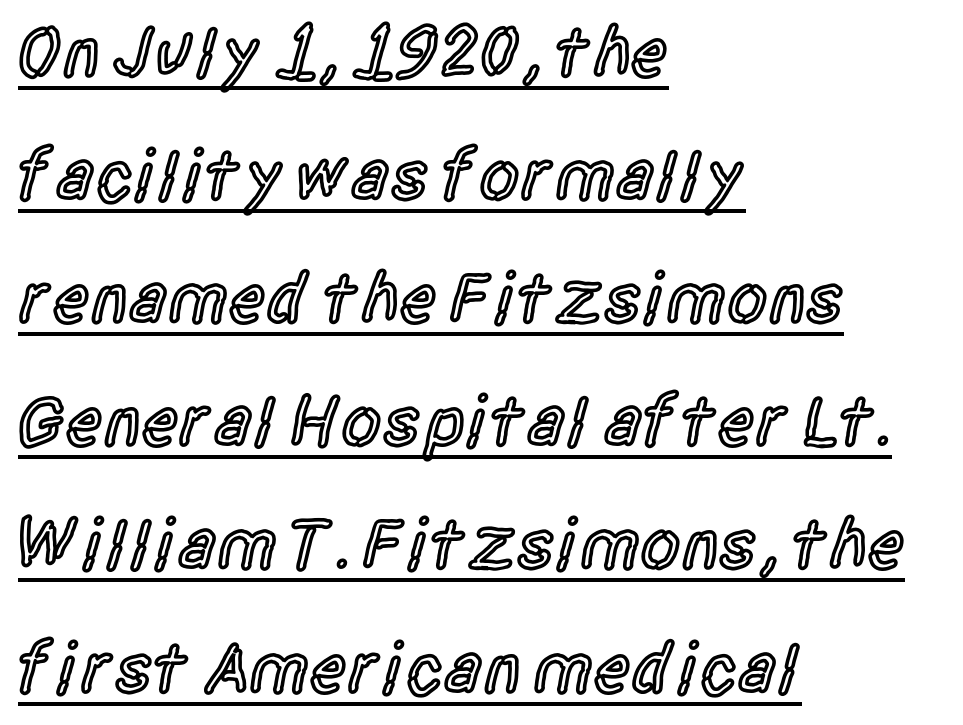
The image shows 72 px semibold, condensed sans-serif type; set left-aligned, line spacing 1.71x, normal letter spacing, underlined; a large x-height.
